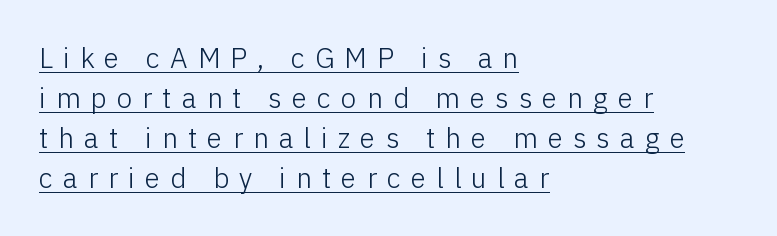
Q: Is the text bold? A: No.
Q: Is the text italic (slanted)? A: No, it is upright.
Q: Is the typeface a serif or a sans-serif typeface? A: Sans-serif.
Q: Is the text underlined? A: Yes.
Q: How is the paragraph aligned? A: Left-aligned.
Q: Is the spacing between letters normal or unusually wide? A: Unusually wide.
Q: Is the spacing between lines tight, normal or loose? A: Normal.
Q: Width (condensed, normal, or wide)? A: Normal.
Q: Stroke contrast? A: Low.
Q: x-height? A: Medium.
Q: Monospaced? A: No.
